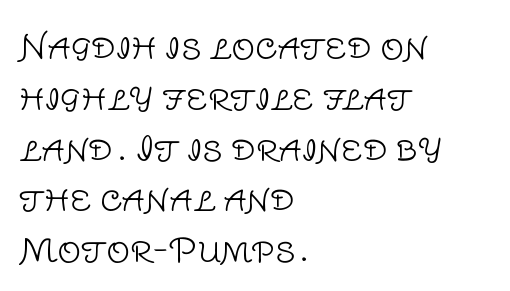
{"serif": "no", "bold": "no", "weight": "light", "width": "normal", "stroke_contrast": "low", "x_height": "large", "monospaced": "no", "underline": "no", "align": "left", "line_spacing": "normal", "line_spacing_ratio": 1.54, "letter_spacing": "normal", "letter_spacing_em": 0.0, "glyph_px": 33}
